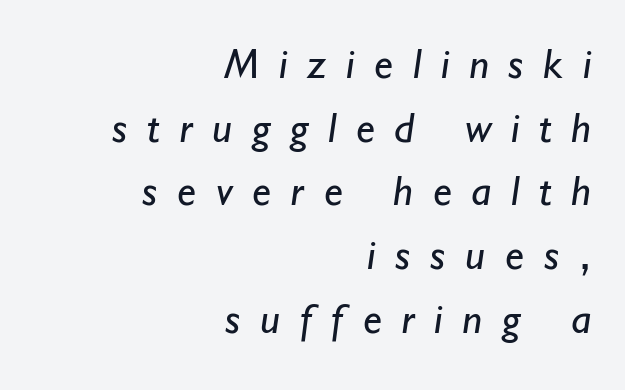
Quick note: interline space is typical. Varying glyph widths throughout — classic text-font behaviour. Nothing sits at the stroke ends, so this counts as sans-serif. Compared with a typical body face, this is equally light or lighter still.
